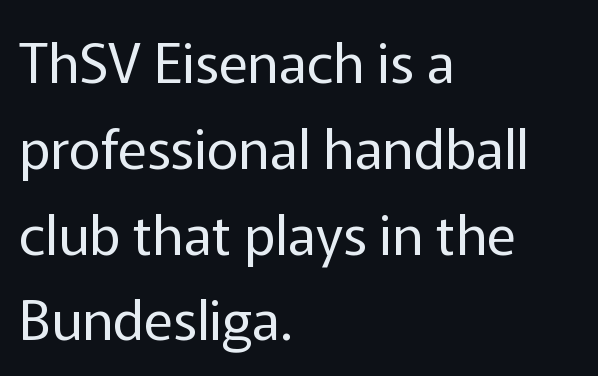
Plain, unruled lines of type. Notice how descenders clear the ascenders below comfortably — that's standard leading. Grotesque or geometric, the face here clearly has no serifs. Every character sits straight up, as roman type does. In terms of letterspacing, this is plain default setting. Think standard paragraph weight, or any step lighter than that.
